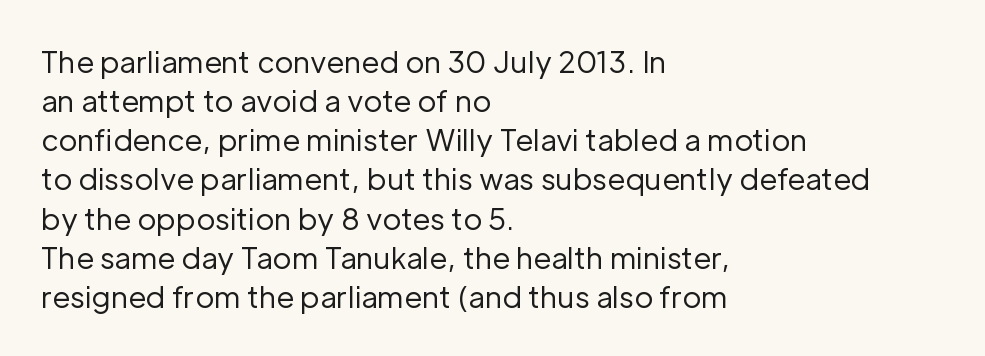
{"serif": "no", "italic": "no", "bold": "no", "weight": "regular", "width": "normal", "stroke_contrast": "low", "x_height": "medium", "monospaced": "no", "underline": "no", "align": "left", "line_spacing": "normal", "line_spacing_ratio": 1.35, "letter_spacing": "normal", "letter_spacing_em": 0.0, "glyph_px": 29}
